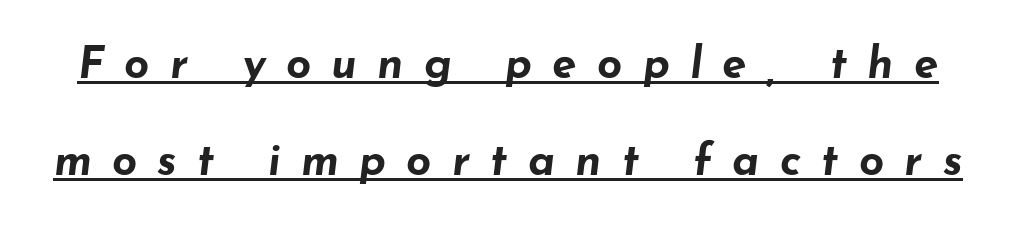
Every letter is thick-stroked: bold, no question. The leading is generous, giving the passage an open texture. Do the characters align in a grid? No, the font is proportional. This is oblique type, the kind used for emphasis or titles.
